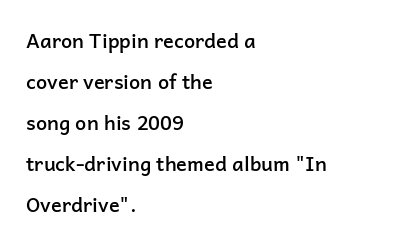
Q: Is the text bold? A: Semi-bold.
Q: Is the text italic (slanted)? A: No, it is upright.
Q: Is the text underlined? A: No.
Q: How is the paragraph aligned? A: Left-aligned.
Q: Is the spacing between letters normal or unusually wide? A: Normal.
Q: Is the spacing between lines tight, normal or loose? A: Loose.
